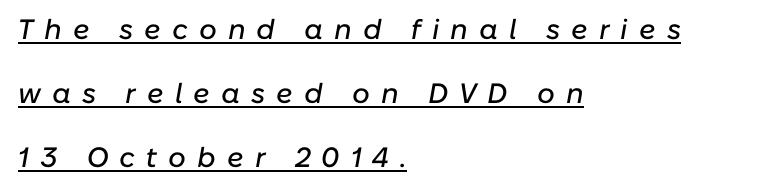
The image shows 28 px text type, italic (leaning right); set left-aligned, loose line spacing (2.28x), unusually wide letter spacing (+0.39 em), underlined; low stroke contrast and a medium x-height.
